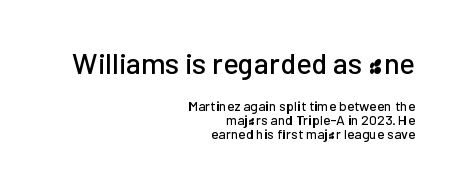
These lines are rendered in a variable-pitch font. A typesetter would mark this as roman, not italic. One glance says dense: line gaps are narrower than usual. Typeset ragged left — the right edge is the straight one. Each word holds together tightly as a unit, with standard inter-letter gaps.
